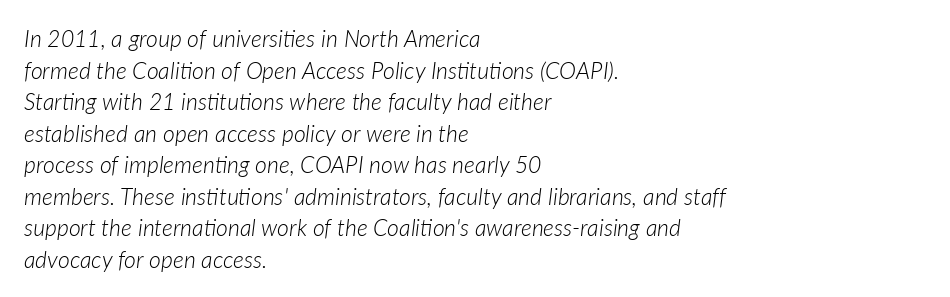
The image shows 23 px text type, italic (leaning right); set left-aligned, normal line spacing (1.37x), normal letter spacing, not underlined.
